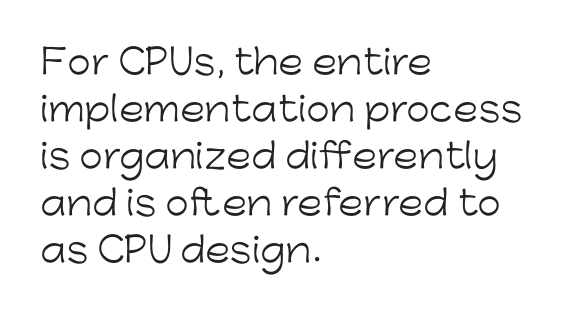
Q: Is the text bold? A: No.
Q: Is the text italic (slanted)? A: No, it is upright.
Q: Is the typeface a serif or a sans-serif typeface? A: Sans-serif.
Q: Is the text underlined? A: No.
Q: How is the paragraph aligned? A: Left-aligned.
Q: Is the spacing between letters normal or unusually wide? A: Normal.
Q: Is the spacing between lines tight, normal or loose? A: Normal.
Q: Width (condensed, normal, or wide)? A: Normal.
Q: Stroke contrast? A: Low.
Q: x-height? A: Medium.
Q: Monospaced? A: No.
